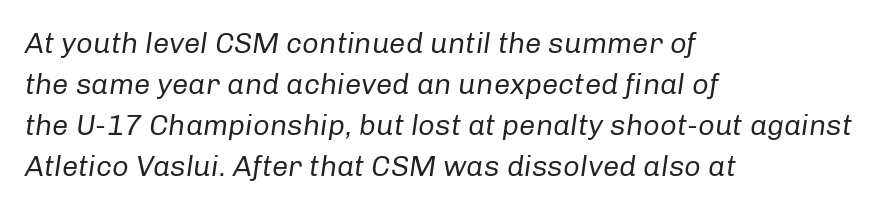
The image shows 29 px regular-weight type, italic (leaning right); set left-aligned, normal line spacing (1.41x), normal letter spacing, not underlined; low stroke contrast and a medium x-height.
